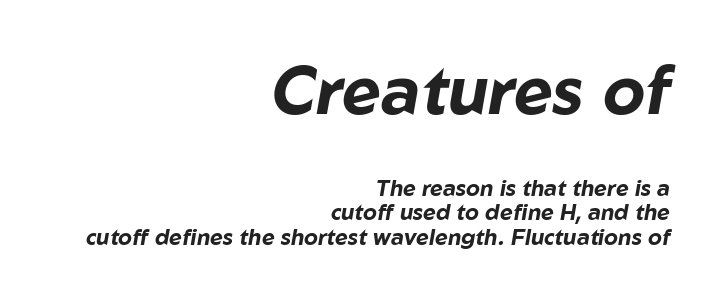
Q: Is the text bold? A: Yes.
Q: Is the text italic (slanted)? A: Yes, it leans right by about 10 degrees.
Q: Is the text underlined? A: No.
Q: How is the paragraph aligned? A: Right-aligned.
Q: Is the spacing between letters normal or unusually wide? A: Normal.
Q: Is the spacing between lines tight, normal or loose? A: Tight.
Q: Which block of text is set in a larger size, the first (top) or the second (bottom)? A: The first (top) one.
Q: Width (condensed, normal, or wide)? A: Normal.
Q: Stroke contrast? A: Low.
Q: x-height? A: Medium.
Q: Monospaced? A: No.
